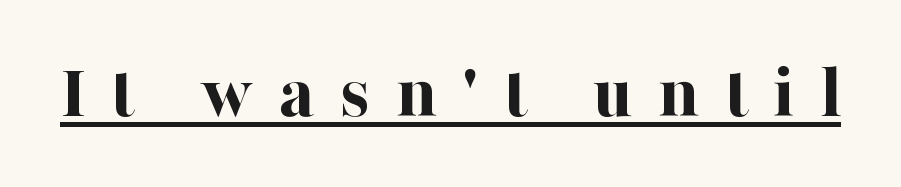
The image shows 79 px bold serif type, upright; set unusually wide letter spacing (+0.32 em), underlined; high stroke contrast and a medium x-height.
